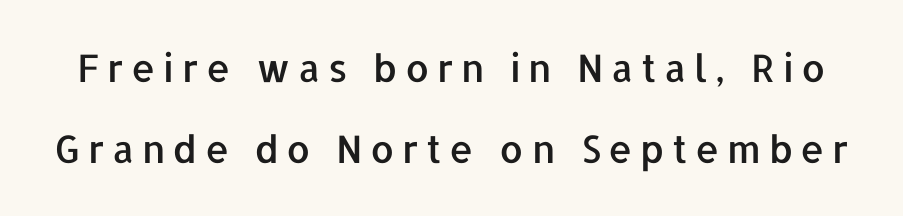
The space directly below the letters is spotless. Look at the bottom of the vertical strokes: they stop flat, with no serifs. Vertically, the passage feels expansive, rows floating well apart. Tracking here is generous; glyphs stand well apart from one another.
